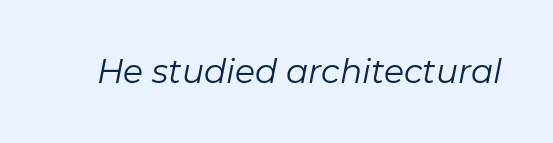
Q: Is the text bold? A: No.
Q: Is the text italic (slanted)? A: Yes, it leans right by about 11 degrees.
Q: Is the text underlined? A: No.
Q: Is the spacing between letters normal or unusually wide? A: Normal.
Q: Width (condensed, normal, or wide)? A: Normal.
Q: Stroke contrast? A: Low.
Q: x-height? A: Medium.
Q: Monospaced? A: No.
